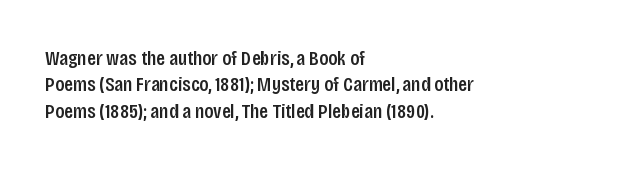
Its strokes are somewhat broadened, the hallmark of semibold type. Notice how descenders clear the ascenders below comfortably — that's standard leading. The letters stand straight up with perfectly vertical stems. Compared with a centered layout, this one pins lines to the left instead.
